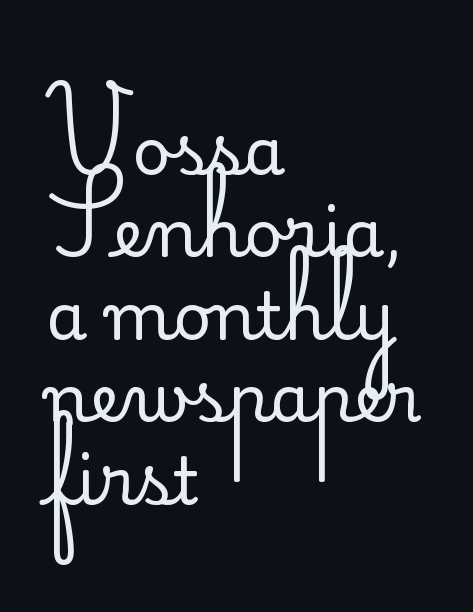
{"serif": "no", "italic": "no", "bold": "no", "weight": "regular", "width": "normal", "stroke_contrast": "low", "x_height": "small", "monospaced": "no", "underline": "no", "align": "left", "line_spacing": "normal", "line_spacing_ratio": 1.25, "letter_spacing": "normal", "letter_spacing_em": 0.0, "glyph_px": 66}
